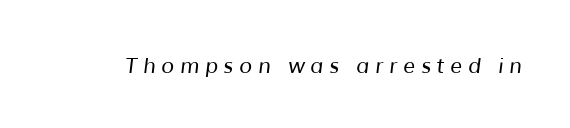
Q: Is the text bold? A: No.
Q: Is the text underlined? A: No.
Q: Is the spacing between letters normal or unusually wide? A: Unusually wide.
